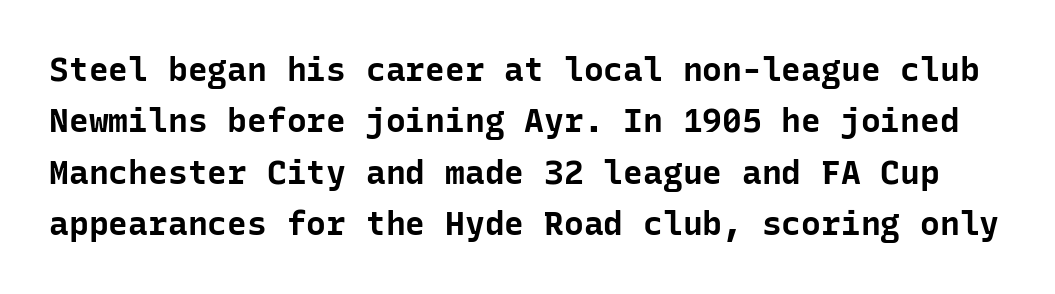
{"serif": "no", "italic": "no", "bold": "yes", "weight": "bold", "width": "normal", "stroke_contrast": "low", "x_height": "medium", "monospaced": "yes", "underline": "no", "line_spacing": "normal", "line_spacing_ratio": 1.56, "letter_spacing": "normal", "letter_spacing_em": 0.0, "glyph_px": 33}
